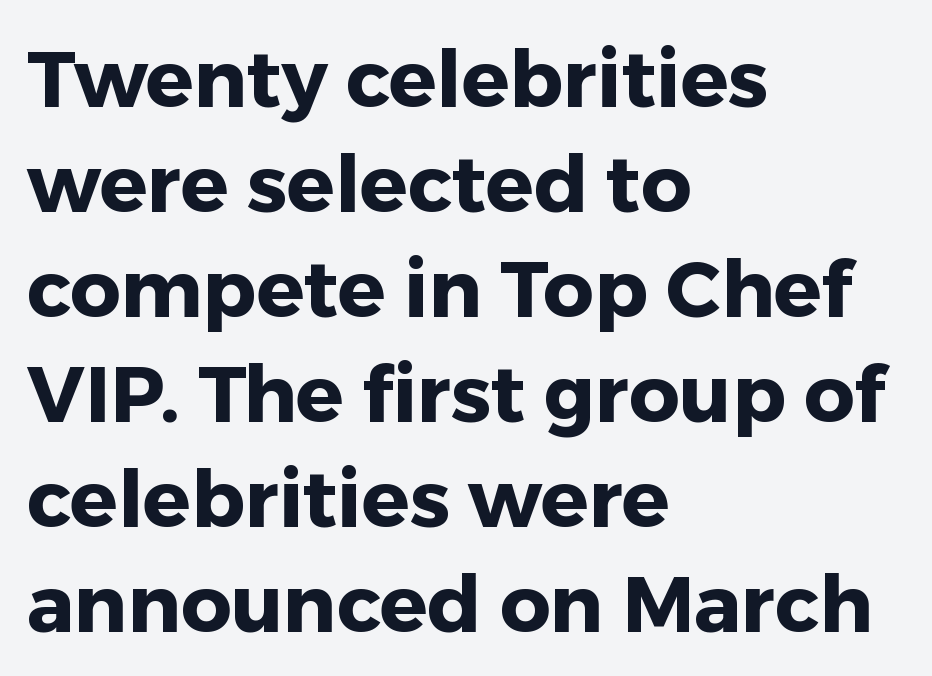
{"serif": "no", "italic": "no", "bold": "yes", "weight": "heavy", "width": "normal", "stroke_contrast": "low", "x_height": "medium", "monospaced": "no", "underline": "no", "align": "left", "line_spacing": "normal", "line_spacing_ratio": 1.33, "letter_spacing": "normal", "letter_spacing_em": 0.0, "glyph_px": 79}
